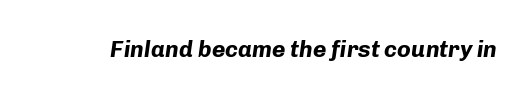
The image shows 23 px bold type, italic (leaning right); set normal letter spacing, not underlined.
